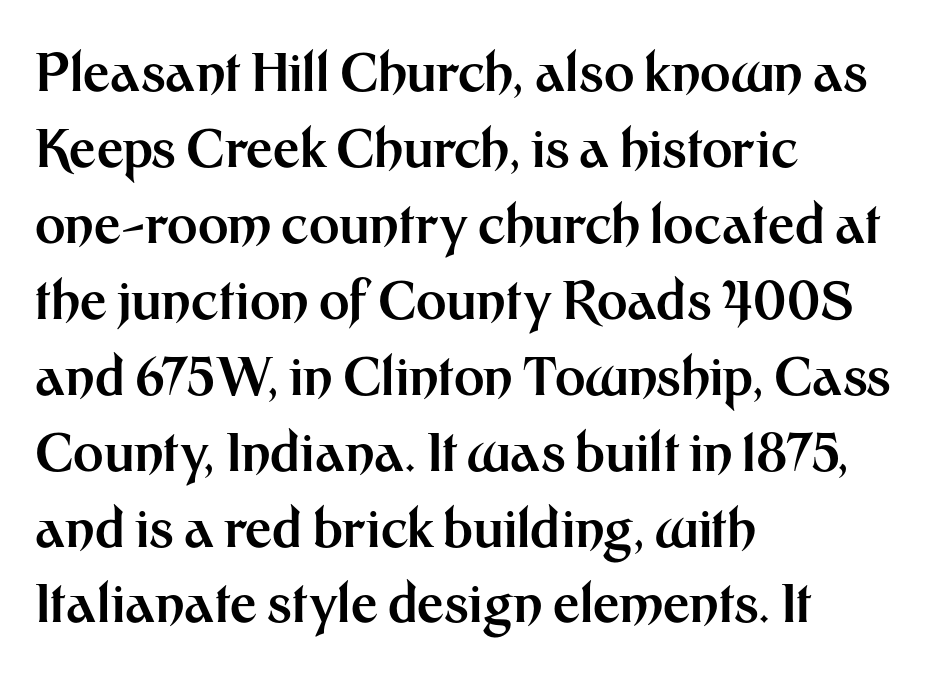
The image shows 52 px bold sans-serif type, upright; set left-aligned, normal line spacing (1.46x), normal letter spacing, not underlined; medium stroke contrast and a medium x-height.
